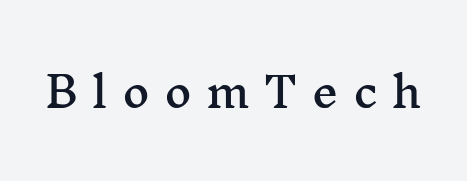
Are there feet on the stems? There are — it's a serif. Plain, unruled lines of type. Observe the wide spacing: letters keep a clear distance from each other. This sample uses an upright cut, with every glyph sitting square on the baseline. A typesetter would call this proportional, since set widths differ per character.
